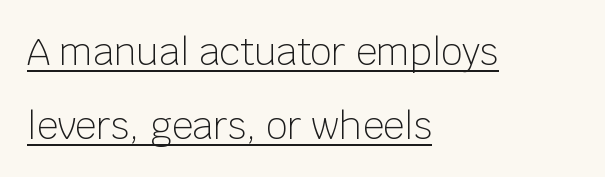
Leftover space on each line is placed entirely after the last word. Stem width sits at or under what a default text font uses. Regarding serifs, this sample does without them. The passage shown stacks its lines with a broad gap.
